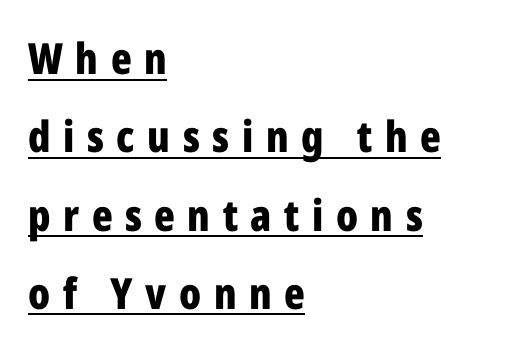
{"serif": "no", "italic": "no", "bold": "yes", "weight": "bold", "width": "condensed", "stroke_contrast": "low", "x_height": "medium", "monospaced": "no", "underline": "yes", "align": "left", "line_spacing_ratio": 1.82, "letter_spacing": "wide", "letter_spacing_em": 0.29, "glyph_px": 43}
